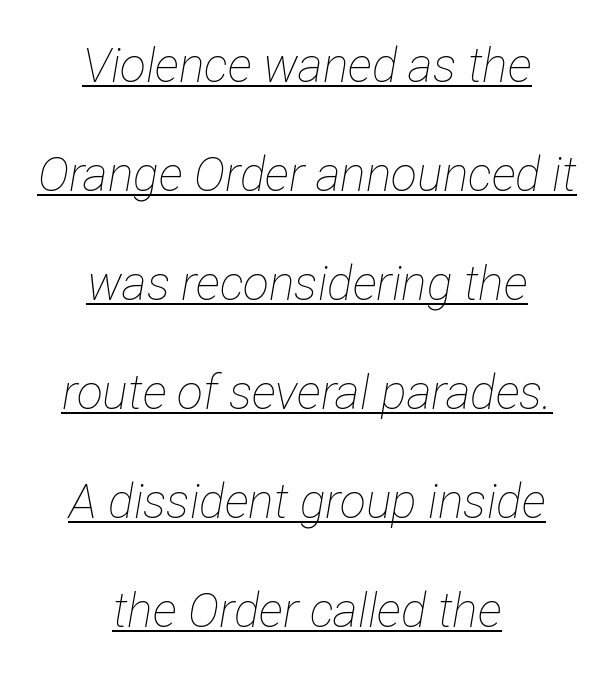
{"italic": "yes", "lean": "right", "slant_degrees": 12, "bold": "no", "weight": "thin", "width": "condensed", "stroke_contrast": "low", "x_height": "medium", "monospaced": "no", "underline": "yes", "align": "center", "line_spacing": "loose", "line_spacing_ratio": 2.27, "letter_spacing": "normal", "letter_spacing_em": 0.0, "glyph_px": 48}
